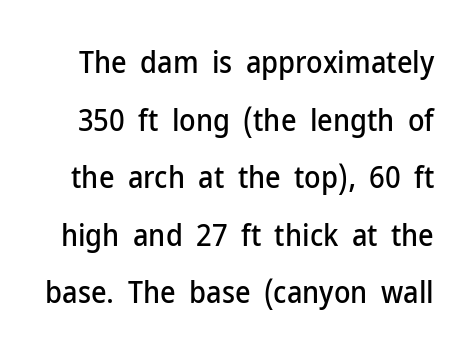
Q: Is the text italic (slanted)? A: No, it is upright.
Q: Is the typeface a serif or a sans-serif typeface? A: Sans-serif.
Q: Is the text underlined? A: No.
Q: Is the spacing between letters normal or unusually wide? A: Normal.
Q: Is the spacing between lines tight, normal or loose? A: Loose.
Q: Width (condensed, normal, or wide)? A: Normal.
Q: Stroke contrast? A: Low.
Q: x-height? A: Medium.
Q: Monospaced? A: No.
